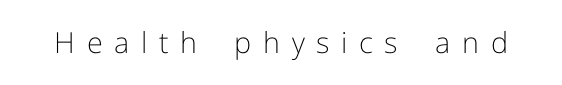
{"serif": "no", "italic": "no", "bold": "no", "weight": "light", "width": "normal", "stroke_contrast": "low", "x_height": "medium", "monospaced": "no", "underline": "no", "letter_spacing": "wide", "letter_spacing_em": 0.4, "glyph_px": 29}
